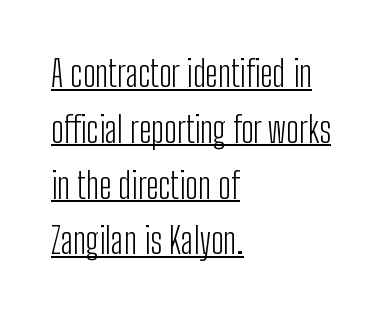
If you measured baseline to baseline, you'd find a middling distance. The rag falls on the right side of this text block. The characters are drawn with everyday or finer stroke widths. Proportional: the letters do not fall into vertical columns. Has an underline been added? It has. What stands out about the letter spacing? Nothing — it is the standard amount.
